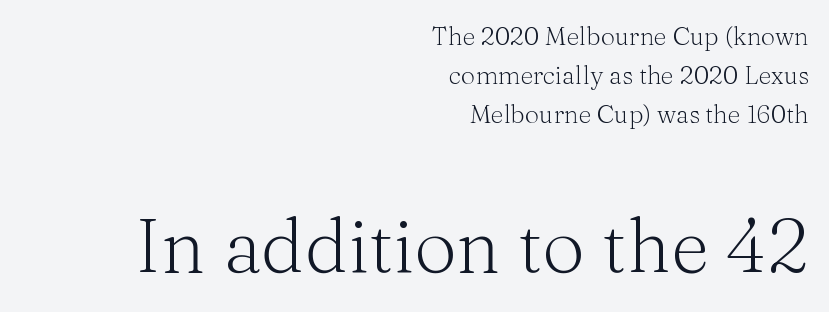
{"serif": "yes", "italic": "no", "bold": "no", "weight": "light", "width": "normal", "stroke_contrast": "medium", "x_height": "medium", "monospaced": "no", "underline": "no", "align": "right", "line_spacing": "normal", "line_spacing_ratio": 1.57, "letter_spacing": "normal", "letter_spacing_em": 0.0, "larger_block": "second", "size_ratio": 3.0, "glyph_px": 75}
